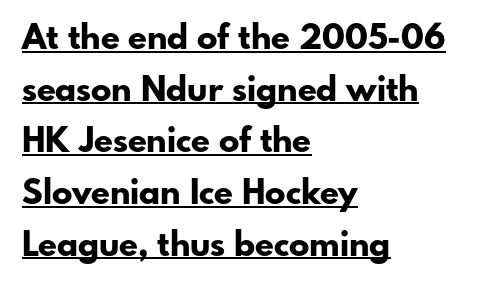
{"serif": "no", "italic": "no", "bold": "yes", "weight": "bold", "width": "normal", "stroke_contrast": "low", "x_height": "small", "monospaced": "no", "underline": "yes", "align": "left", "line_spacing": "normal", "line_spacing_ratio": 1.52, "letter_spacing": "normal", "letter_spacing_em": 0.0, "glyph_px": 34}
